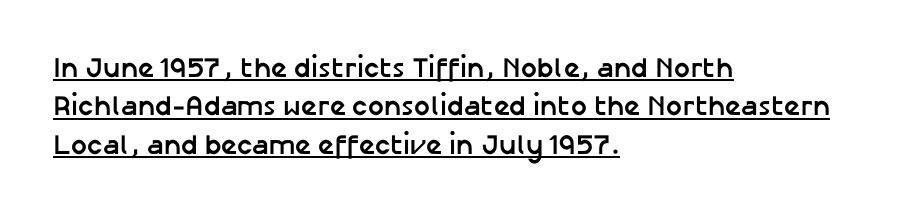
Q: Is the text bold? A: Yes.
Q: Is the text italic (slanted)? A: No, it is upright.
Q: Is the typeface a serif or a sans-serif typeface? A: Sans-serif.
Q: Is the text underlined? A: Yes.
Q: How is the paragraph aligned? A: Left-aligned.
Q: Is the spacing between letters normal or unusually wide? A: Normal.
Q: Is the spacing between lines tight, normal or loose? A: Normal.
Q: Width (condensed, normal, or wide)? A: Normal.
Q: Stroke contrast? A: Low.
Q: x-height? A: Medium.
Q: Monospaced? A: No.
